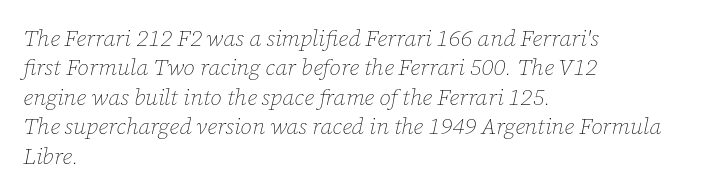
The strip under each line holds only bare page. Stems and bowls with no extra thickness — not bold. The letters sit at their default tracking, neither squeezed nor spread. The text block is weighted toward the left margin, trailing off unevenly rightward.
